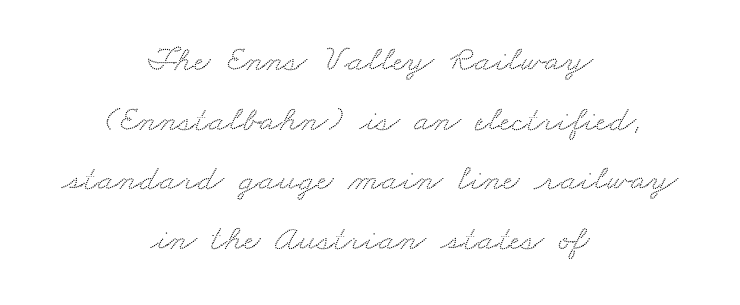
The image shows 37 px wide serif type; set centered, normal line spacing (1.61x), normal letter spacing, not underlined; medium stroke contrast and a small x-height.
